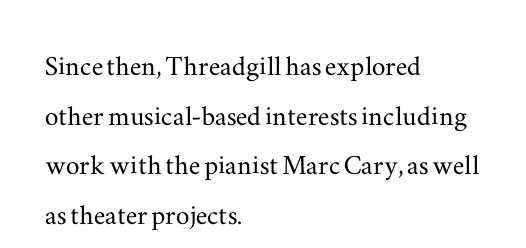
Q: Is the text italic (slanted)? A: No, it is upright.
Q: Is the typeface a serif or a sans-serif typeface? A: Serif.
Q: Is the text underlined? A: No.
Q: How is the paragraph aligned? A: Left-aligned.
Q: Is the spacing between letters normal or unusually wide? A: Normal.
Q: Is the spacing between lines tight, normal or loose? A: Normal.
Q: Width (condensed, normal, or wide)? A: Wide.
Q: Stroke contrast? A: Medium.
Q: x-height? A: Small.
Q: Monospaced? A: No.
